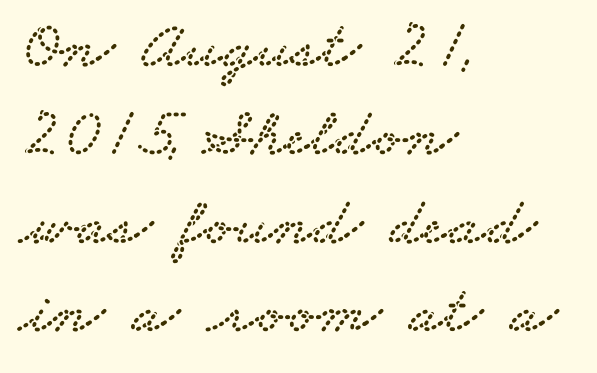
The image shows 69 px wide type; set left-aligned, normal line spacing (1.28x), normal letter spacing, not underlined; low stroke contrast and a small x-height.
